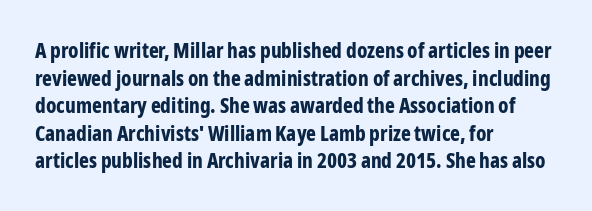
{"italic": "no", "bold": "yes", "underline": "no", "align": "left", "line_spacing": "normal", "line_spacing_ratio": 1.31, "letter_spacing": "normal", "letter_spacing_em": 0.0, "glyph_px": 21}
